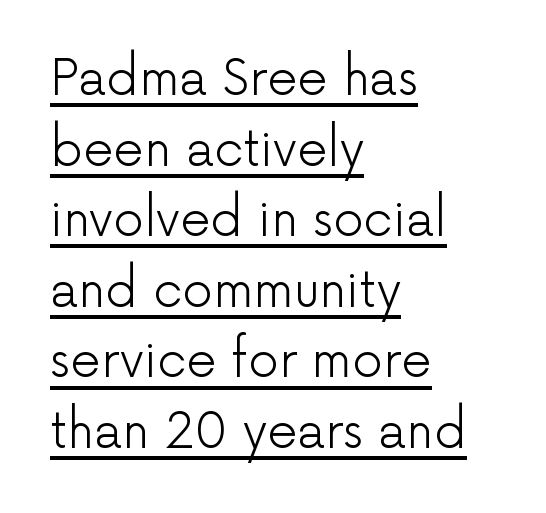
The image shows 48 px light sans-serif type, upright; set left-aligned, normal line spacing (1.47x), normal letter spacing, underlined; low stroke contrast and a medium x-height.
